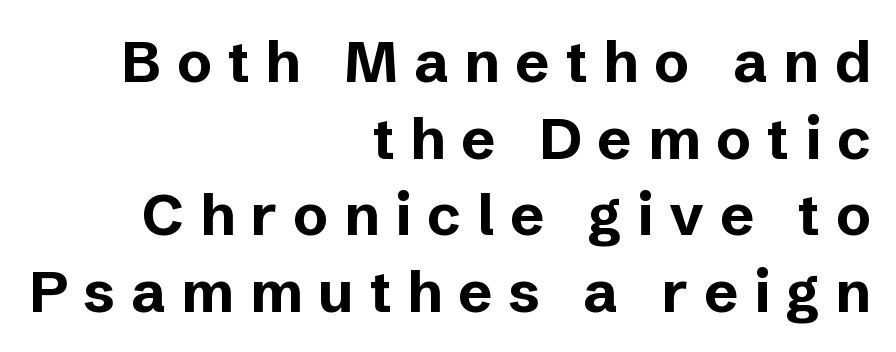
A typesetter would call this proportional, since set widths differ per character. Horizontally, the lines are justified to the trailing edge only. Check under the words: just untouched page. The line texture is sparse and dotted thanks to wide tracking. The font family rendered here belongs to the sans-serif group. The rendering uses a moderate line-height, typical for paragraphs.
